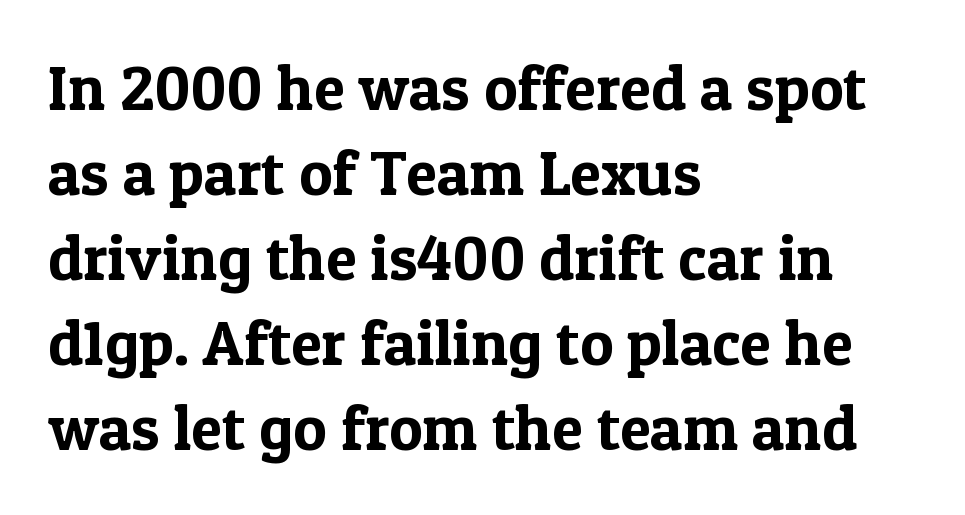
{"serif": "yes", "italic": "no", "width": "normal", "x_height": "medium", "monospaced": "no", "underline": "no", "align": "left", "line_spacing": "normal", "line_spacing_ratio": 1.35, "letter_spacing": "normal", "letter_spacing_em": 0.0, "glyph_px": 63}
